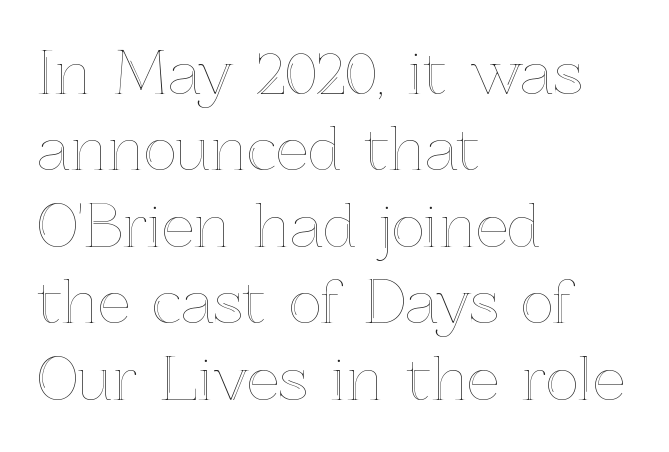
Q: Is the text italic (slanted)? A: No, it is upright.
Q: Is the text underlined? A: No.
Q: How is the paragraph aligned? A: Left-aligned.
Q: Is the spacing between letters normal or unusually wide? A: Normal.
Q: Is the spacing between lines tight, normal or loose? A: Normal.
Q: Width (condensed, normal, or wide)? A: Normal.
Q: x-height? A: Medium.
Q: Monospaced? A: No.
